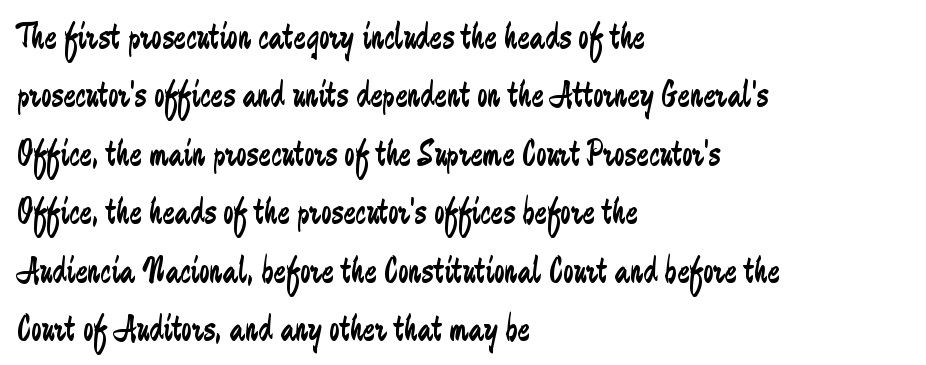
The image shows 37 px regular-weight, condensed sans-serif type; set left-aligned, normal line spacing (1.58x), normal letter spacing, not underlined; low stroke contrast and a medium x-height.
